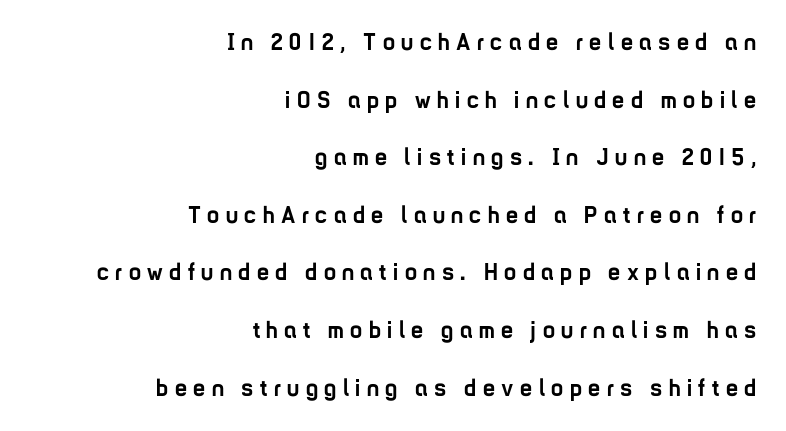
Q: Is the text bold? A: Yes.
Q: Is the text italic (slanted)? A: No, it is upright.
Q: Is the text underlined? A: No.
Q: How is the paragraph aligned? A: Right-aligned.
Q: Is the spacing between letters normal or unusually wide? A: Unusually wide.
Q: Is the spacing between lines tight, normal or loose? A: Loose.
